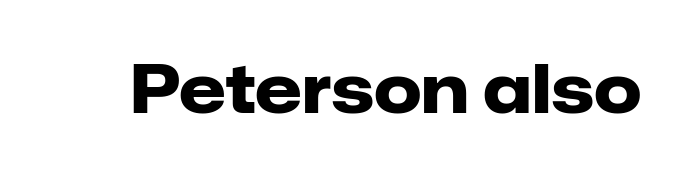
The image shows 67 px heavy sans-serif type, upright; set normal letter spacing, not underlined; low stroke contrast and a medium x-height.
